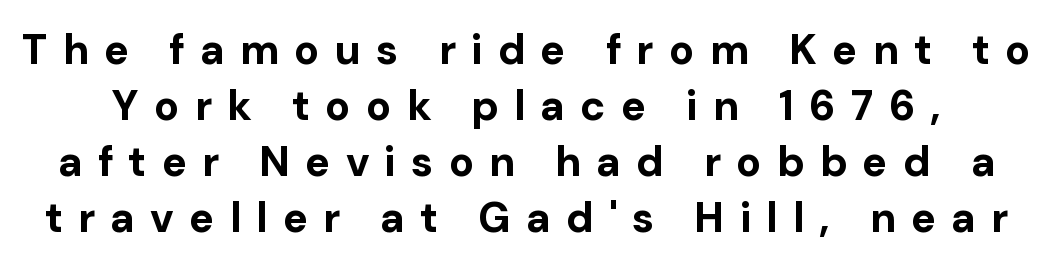
The letters are spread apart with noticeably loose tracking. Varying glyph widths throughout — classic text-font behaviour. You can tell it's not italic because the verticals are truly vertical. Heavy-handed strokes throughout: this text is bold.
